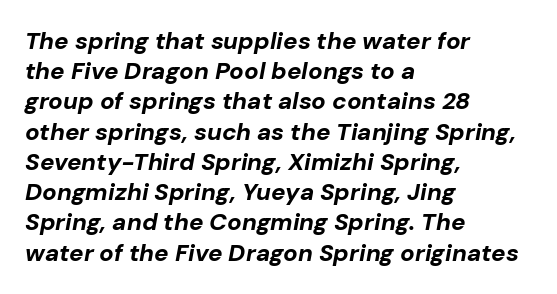
{"italic": "yes", "lean": "right", "slant_degrees": 10, "bold": "yes", "underline": "no", "align": "left", "line_spacing": "normal", "line_spacing_ratio": 1.26, "letter_spacing": "normal", "letter_spacing_em": 0.0, "glyph_px": 24}
